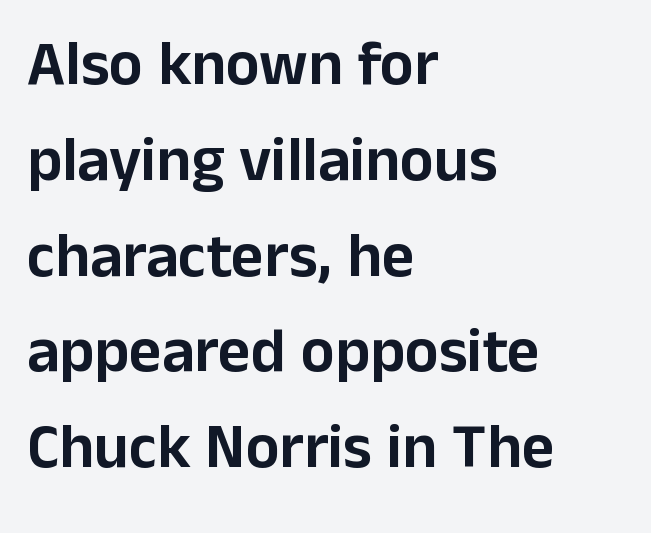
Character widths vary here, with narrow letters taking less room than wide ones. Is this a sans? Yes — the strokes have no serifs. Alignment: flush left. Look at the tracking — it's just the regular setting, nothing added.
